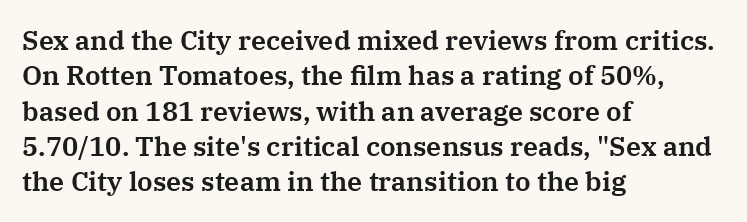
Q: Is the text italic (slanted)? A: No, it is upright.
Q: Is the text underlined? A: No.
Q: How is the paragraph aligned? A: Left-aligned.
Q: Is the spacing between letters normal or unusually wide? A: Normal.
Q: Is the spacing between lines tight, normal or loose? A: Normal.
